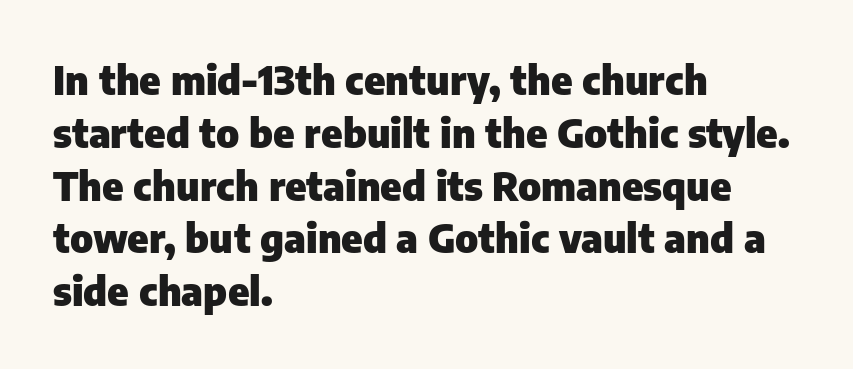
The type sits square on the baseline with zero lean. Its strokes are broad and dark, the hallmark of bold type. Varying glyph widths throughout — classic text-font behaviour. This sample keeps an unexceptional amount of space between lines.
